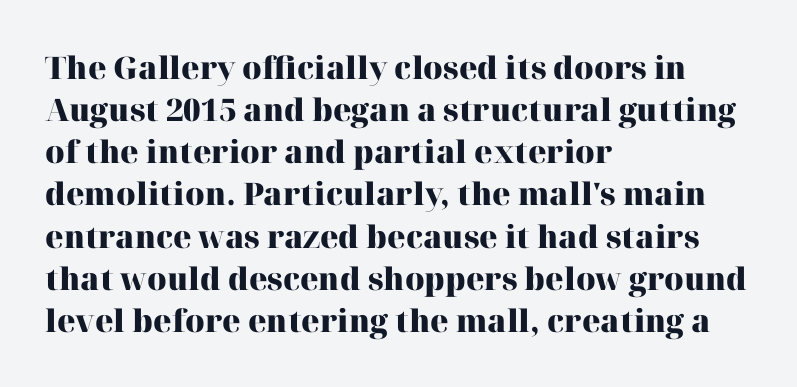
These lines sit exactly where default settings would place them. Glyph-to-glyph distance matches everyday printed text. Line beginnings align vertically; line endings do not. Is this a fixed-width face? No — the glyphs have proportional, varying widths.
